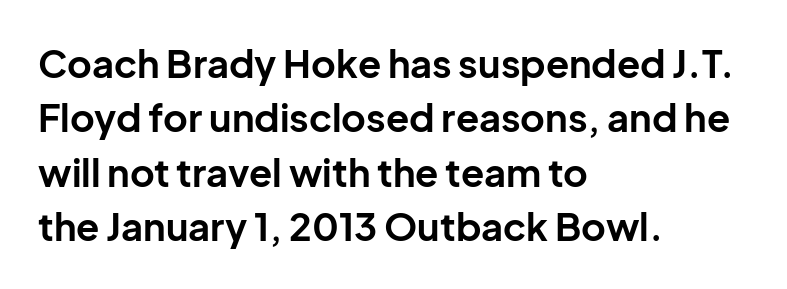
Note the varied advance widths — an 'i' is clearly narrower than an 'm'. The passage is arranged the way most books set body copy — flush left. You can tell from the bare stems that sans-serif type was used. Characters remain perfectly vertical along every line.
